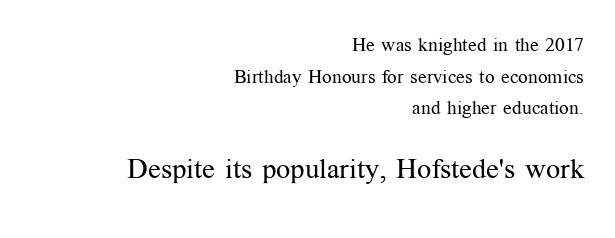
Q: Is the text bold? A: No.
Q: Is the text italic (slanted)? A: No, it is upright.
Q: Is the typeface a serif or a sans-serif typeface? A: Serif.
Q: Is the text underlined? A: No.
Q: How is the paragraph aligned? A: Right-aligned.
Q: Is the spacing between letters normal or unusually wide? A: Normal.
Q: Is the spacing between lines tight, normal or loose? A: Normal.
Q: Which block of text is set in a larger size, the first (top) or the second (bottom)? A: The second (bottom) one.
Q: Width (condensed, normal, or wide)? A: Normal.
Q: Stroke contrast? A: Medium.
Q: x-height? A: Medium.
Q: Monospaced? A: No.
